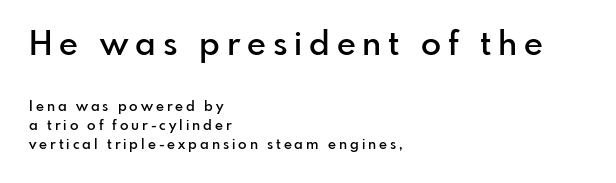
{"serif": "no", "italic": "no", "bold": "semi", "weight": "semibold", "width": "normal", "stroke_contrast": "low", "x_height": "small", "monospaced": "no", "underline": "no", "align": "left", "line_spacing": "normal", "line_spacing_ratio": 1.36, "letter_spacing": "wide", "letter_spacing_em": 0.21, "larger_block": "first", "size_ratio": 2.36, "glyph_px": 33}
